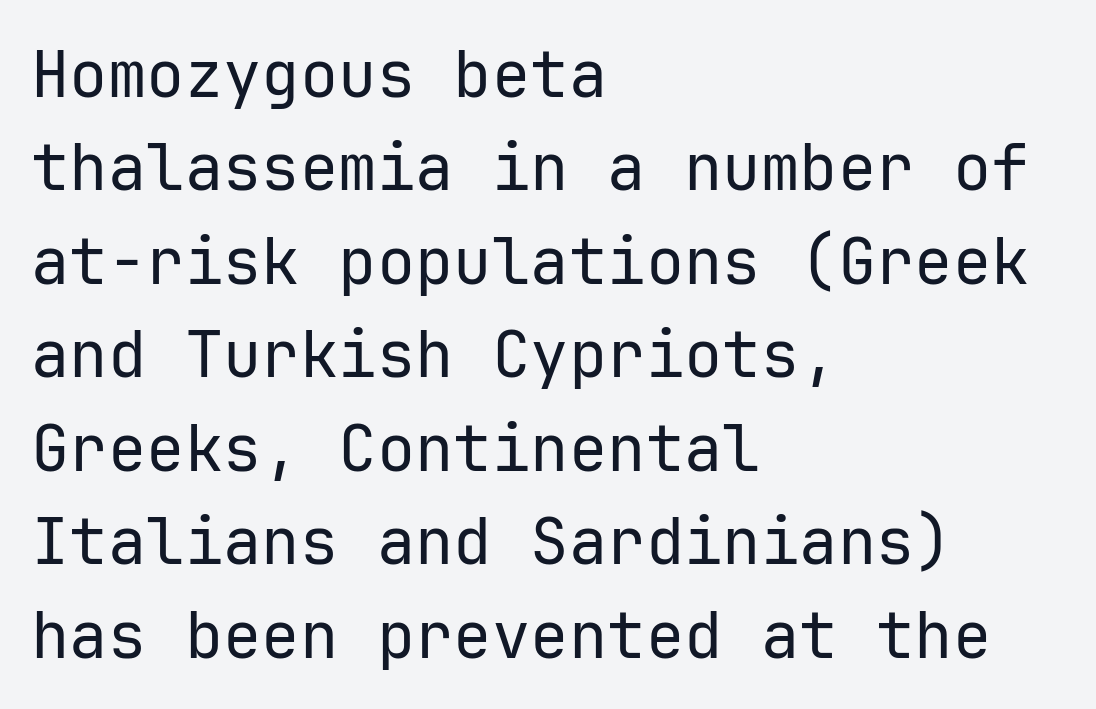
The rows are spaced the way most documents space them. The type family on display is of the sans-serif kind. The compositor pushed each line to the left boundary. The gaps between neighbouring characters are ordinary and unremarkable. Think standard paragraph weight, or any step lighter than that.
